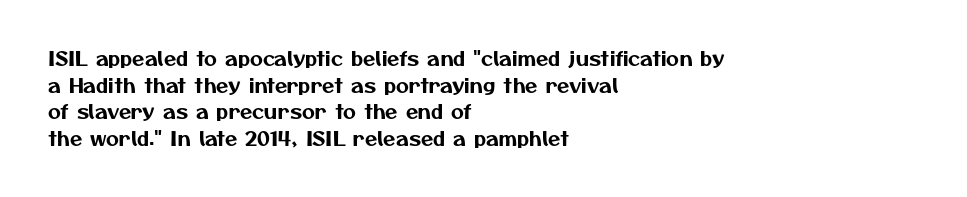
The image shows 20 px text type; set left-aligned, normal line spacing (1.33x), normal letter spacing, not underlined.
